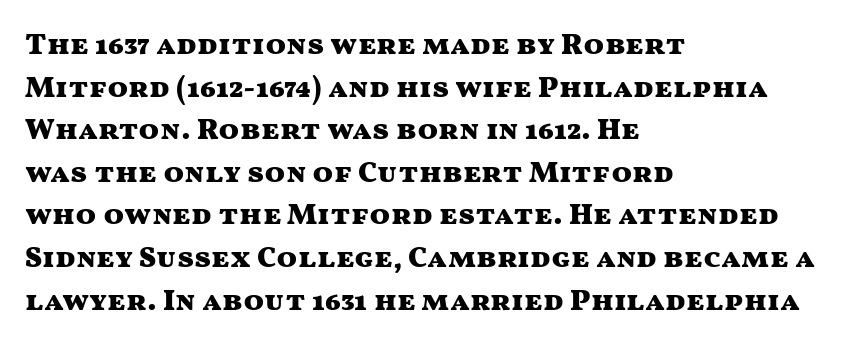
Reading down the column, the eye jumps a familiar distance to each next line. Typographic density is high because the face is bold. Underlining? Definitely not there. What kind of face is this? One without serifs — a sans. Inter-character spacing is left at the font's built-in metrics. Spacing verdict: proportional, widths tailored to each character.
